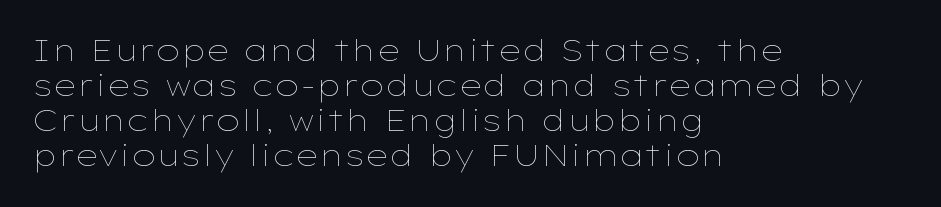
Words appear dense and cohesive because spacing is normal. Honestly, there is no underline to notice here at all. These lines were composed using upright roman letters. Character widths vary here, with narrow letters taking less room than wide ones. The characters are drawn with everyday or finer stroke widths. The compositor pushed each line to the left boundary.
